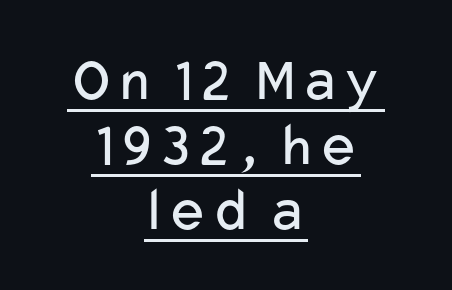
The image shows 63 px regular-weight, wide sans-serif type, upright; set centered, tight line spacing (1.03x), normal letter spacing, underlined; low stroke contrast and a medium x-height.
